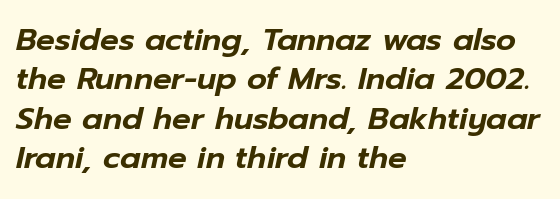
The image shows 31 px text type, italic (leaning right); set left-aligned, normal line spacing (1.27x), normal letter spacing, not underlined; low stroke contrast and a medium x-height.
